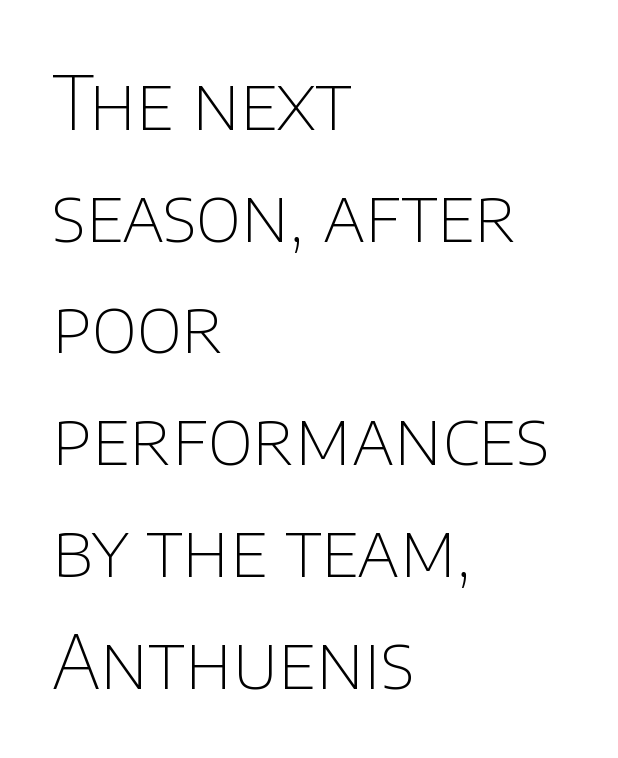
The image shows 75 px thin sans-serif type, upright; set left-aligned, normal line spacing (1.49x), normal letter spacing, not underlined; low stroke contrast and a large x-height.
